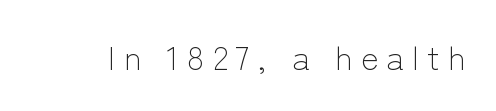
This sample uses a sans-serif face. Just letters on the line, the space beneath them empty. You can tell it's not italic because the verticals are truly vertical. Note the varied advance widths — an 'i' is clearly narrower than an 'm'. Is this a heavy cut? Hardly; it is regular or lighter.
